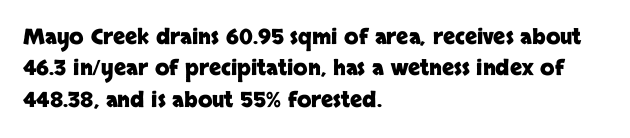
Q: Is the text bold? A: Yes.
Q: Is the text italic (slanted)? A: No, it is upright.
Q: Is the text underlined? A: No.
Q: How is the paragraph aligned? A: Left-aligned.
Q: Is the spacing between letters normal or unusually wide? A: Normal.
Q: Is the spacing between lines tight, normal or loose? A: Normal.
